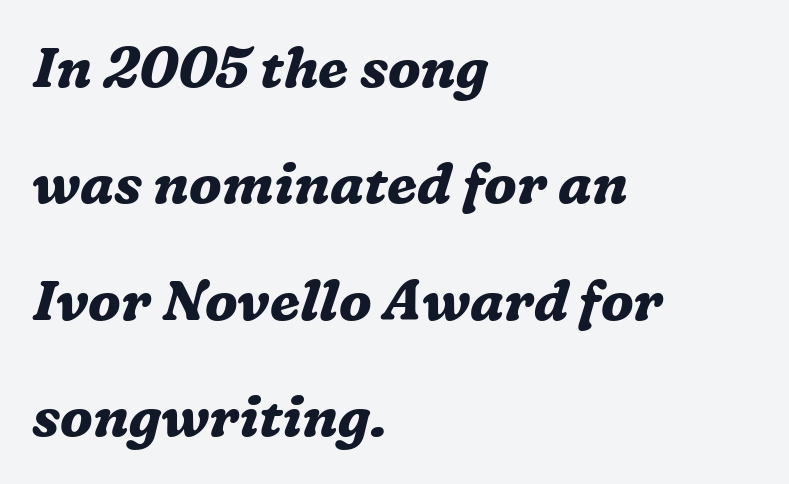
{"serif": "yes", "italic": "yes", "lean": "right", "slant_degrees": 16, "bold": "yes", "weight": "bold", "width": "normal", "stroke_contrast": "medium", "x_height": "medium", "monospaced": "no", "underline": "no", "align": "left", "line_spacing": "loose", "line_spacing_ratio": 2.08, "letter_spacing": "normal", "letter_spacing_em": 0.0, "glyph_px": 56}
